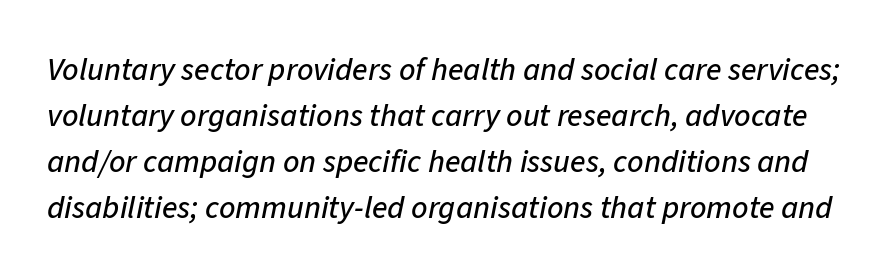
The image shows 32 px text type, italic (leaning right); set normal line spacing (1.44x), normal letter spacing, not underlined; low stroke contrast and a medium x-height.
